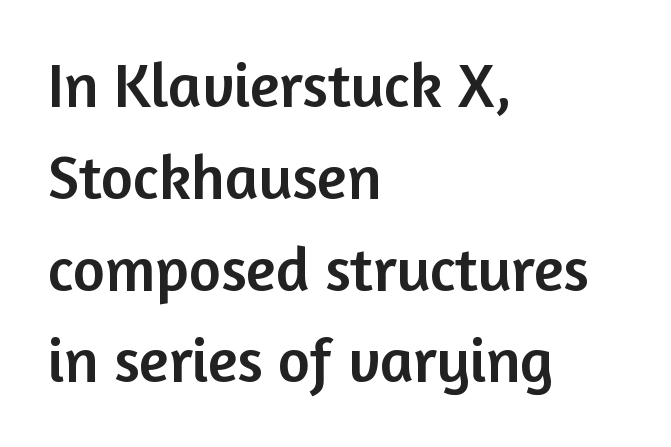
{"serif": "no", "italic": "no", "width": "normal", "stroke_contrast": "low", "x_height": "medium", "monospaced": "no", "underline": "no", "align": "left", "line_spacing": "normal", "line_spacing_ratio": 1.48, "letter_spacing": "normal", "letter_spacing_em": 0.0, "glyph_px": 62}
